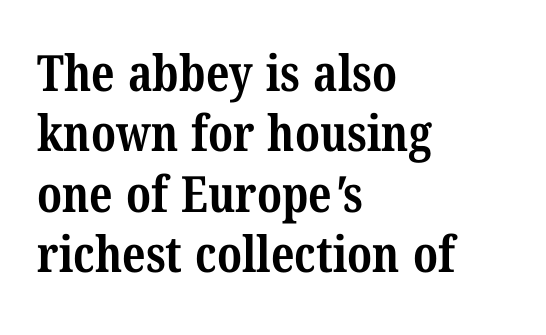
Q: Is the text bold? A: Yes.
Q: Is the typeface a serif or a sans-serif typeface? A: Serif.
Q: Is the text underlined? A: No.
Q: How is the paragraph aligned? A: Left-aligned.
Q: Is the spacing between letters normal or unusually wide? A: Normal.
Q: Width (condensed, normal, or wide)? A: Condensed.
Q: Stroke contrast? A: Medium.
Q: x-height? A: Medium.
Q: Monospaced? A: No.
